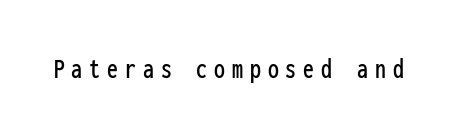
The image shows 29 px condensed sans-serif type, upright, monospaced; set unusually wide letter spacing (+0.24 em), not underlined; low stroke contrast and a medium x-height.
